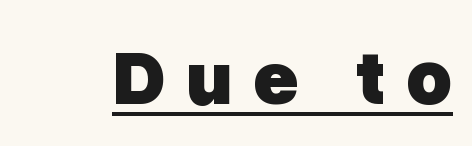
The image shows 79 px heavy sans-serif type, upright; set unusually wide letter spacing (+0.25 em), underlined; low stroke contrast and a medium x-height.
